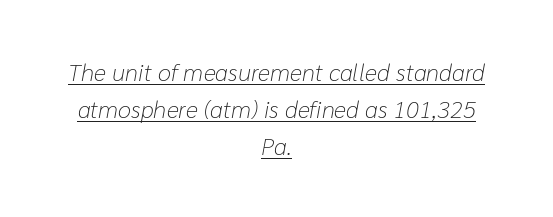
{"italic": "yes", "lean": "right", "slant_degrees": 10, "bold": "no", "underline": "yes", "align": "center", "line_spacing": "normal", "line_spacing_ratio": 1.55, "letter_spacing": "normal", "letter_spacing_em": 0.0, "glyph_px": 24}
